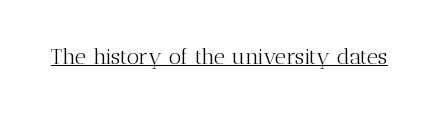
{"italic": "no", "bold": "no", "underline": "yes", "letter_spacing": "normal", "letter_spacing_em": 0.0, "glyph_px": 22}
